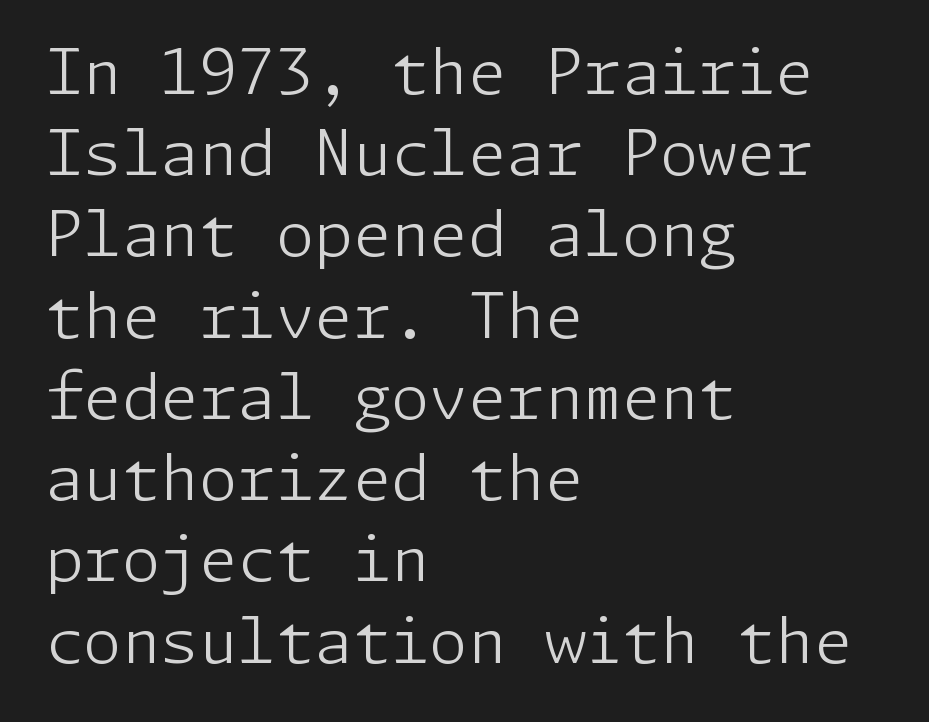
The image shows 62 px light sans-serif type, upright; set left-aligned, normal line spacing (1.31x), normal letter spacing, not underlined; low stroke contrast and a medium x-height.
